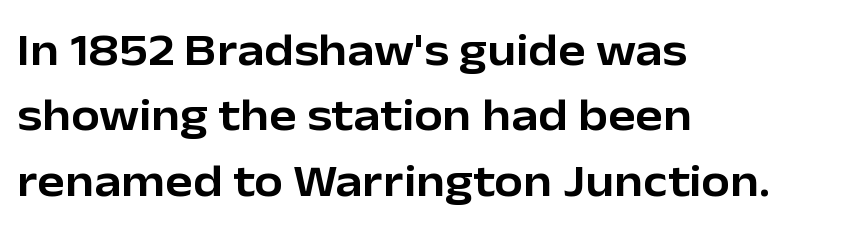
The space beneath each line is pristine and unruled. A typesetter would call this proportional, since set widths differ per character. Italic: no, the glyphs are upright roman. Stroke terminals: plain, sans-serif. The rag falls on the right side of this text block. The block of text has a typical density, with ordinary space between rows.
